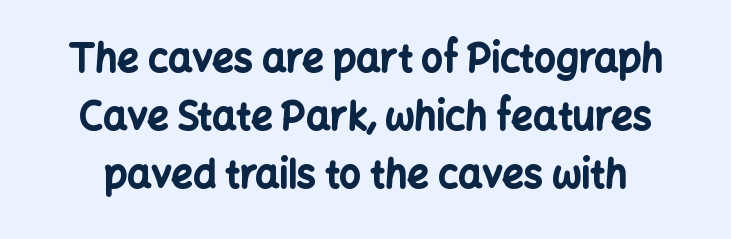
{"serif": "no", "italic": "no", "bold": "yes", "weight": "bold", "width": "normal", "stroke_contrast": "low", "x_height": "medium", "monospaced": "no", "underline": "no", "line_spacing": "normal", "line_spacing_ratio": 1.53, "letter_spacing": "normal", "letter_spacing_em": 0.0, "glyph_px": 38}
